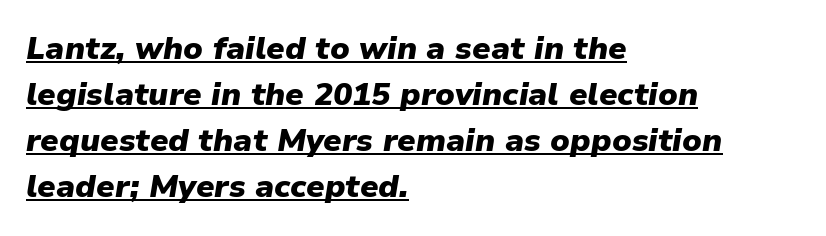
Q: Is the text bold? A: Yes.
Q: Is the text italic (slanted)? A: Yes, it leans right by about 9 degrees.
Q: Is the text underlined? A: Yes.
Q: How is the paragraph aligned? A: Left-aligned.
Q: Is the spacing between letters normal or unusually wide? A: Normal.
Q: Is the spacing between lines tight, normal or loose? A: Normal.
Q: Width (condensed, normal, or wide)? A: Normal.
Q: Stroke contrast? A: Low.
Q: x-height? A: Medium.
Q: Monospaced? A: No.
